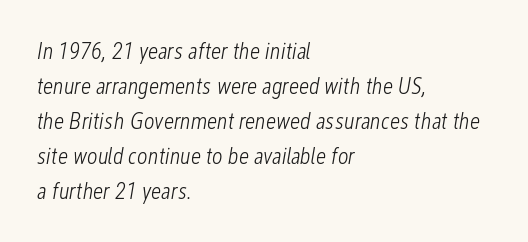
All the whitespace from short lines collects on the right. These glyphs show unthickened strokes, regular width or finer. These lines keep a tight, regular rhythm from letter to letter. Clear beneath every line of the passage. Vertically, the passage feels balanced, rows spaced as you'd expect. Tall strokes in this sample are angled rather than plumb.
